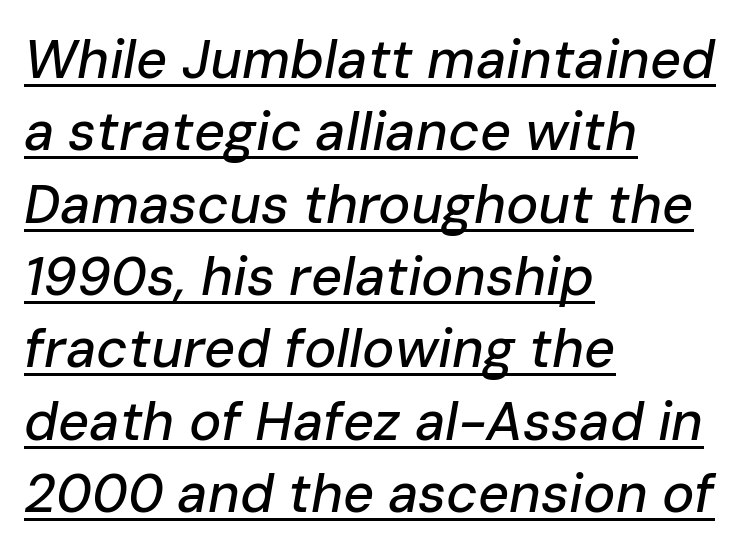
Q: Is the text italic (slanted)? A: Yes, it leans right by about 10 degrees.
Q: Is the text underlined? A: Yes.
Q: How is the paragraph aligned? A: Left-aligned.
Q: Is the spacing between letters normal or unusually wide? A: Normal.
Q: Is the spacing between lines tight, normal or loose? A: Normal.
Q: Width (condensed, normal, or wide)? A: Normal.
Q: Stroke contrast? A: Low.
Q: x-height? A: Medium.
Q: Monospaced? A: No.
